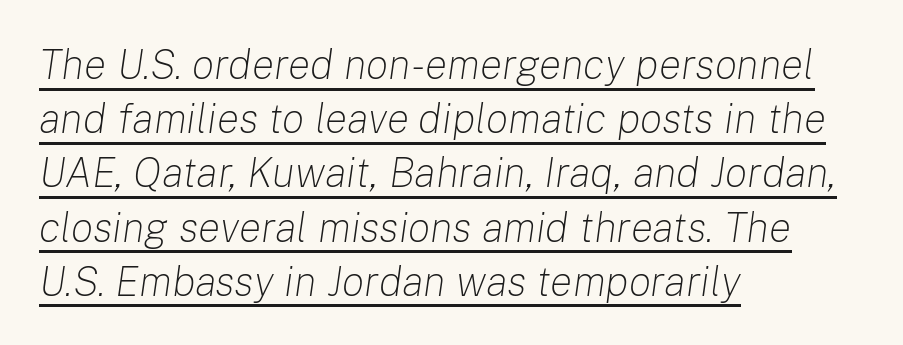
No heavy texture on the line: the type isn't bold. This rendering leaves character spacing at its baseline value. This sample has the flowing, uneven cadence of proportional lettering. In terms of posture, this sample is oblique. All the whitespace from short lines collects on the right. Is there much room between lines? A standard amount, neither cramped nor airy.
